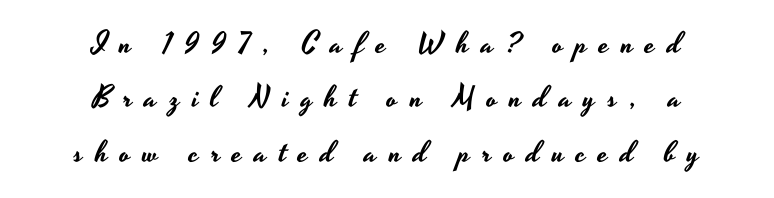
The image shows 30 px wide sans-serif type; set centered, line spacing 1.81x, unusually wide letter spacing (+0.41 em), not underlined; low stroke contrast and a small x-height.
